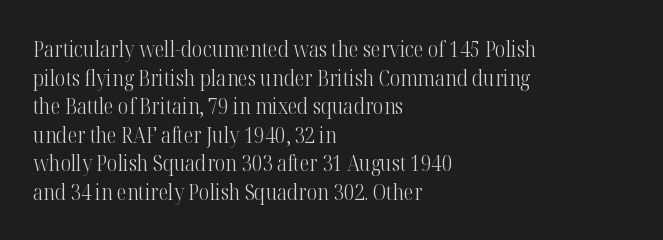
Q: Is the text bold? A: No.
Q: Is the text italic (slanted)? A: No, it is upright.
Q: Is the text underlined? A: No.
Q: How is the paragraph aligned? A: Left-aligned.
Q: Is the spacing between letters normal or unusually wide? A: Normal.
Q: Is the spacing between lines tight, normal or loose? A: Normal.
